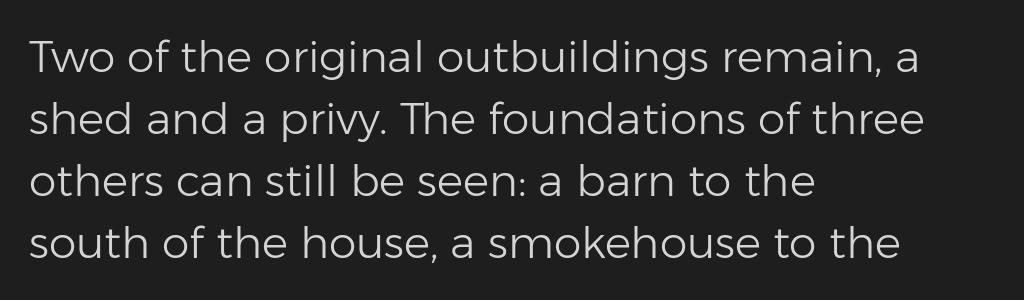
The image shows 44 px light sans-serif type, upright; set left-aligned, normal line spacing (1.41x), normal letter spacing, not underlined; low stroke contrast and a medium x-height.
